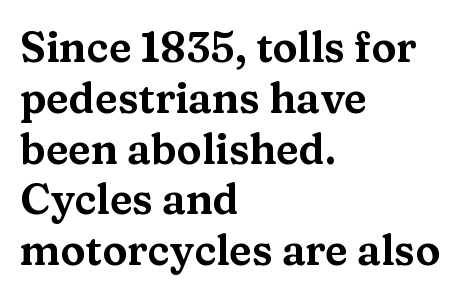
{"serif": "yes", "italic": "no", "width": "wide", "stroke_contrast": "medium", "x_height": "medium", "monospaced": "no", "underline": "no", "align": "left", "line_spacing_ratio": 1.21, "letter_spacing": "normal", "letter_spacing_em": 0.0, "glyph_px": 42}
